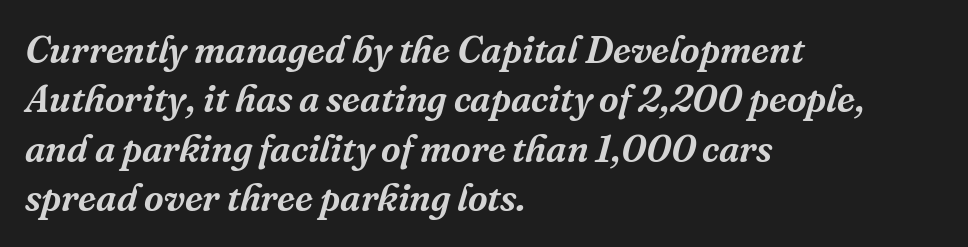
The image shows 38 px serif type, italic (leaning right); set left-aligned, normal line spacing (1.3x), normal letter spacing, not underlined; medium stroke contrast and a medium x-height.
